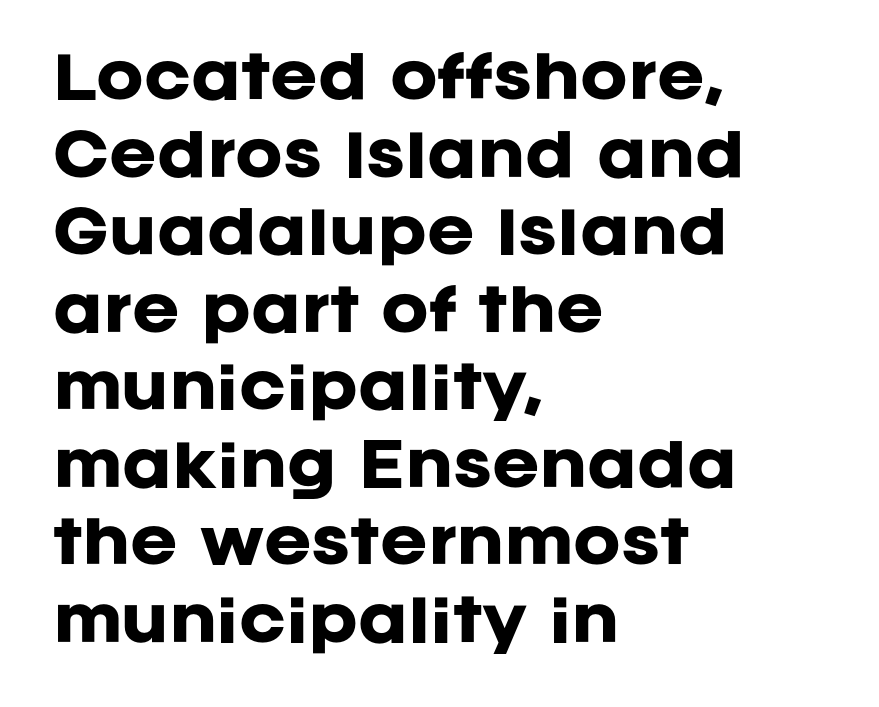
The image shows 57 px heavy sans-serif type, upright; set left-aligned, normal line spacing (1.36x), normal letter spacing, not underlined; low stroke contrast and a large x-height.
